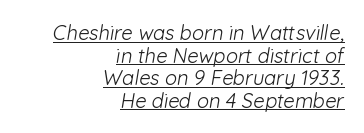
{"bold": "no", "underline": "yes", "align": "right", "line_spacing": "tight", "line_spacing_ratio": 1.13, "letter_spacing": "normal", "letter_spacing_em": 0.0, "glyph_px": 20}
